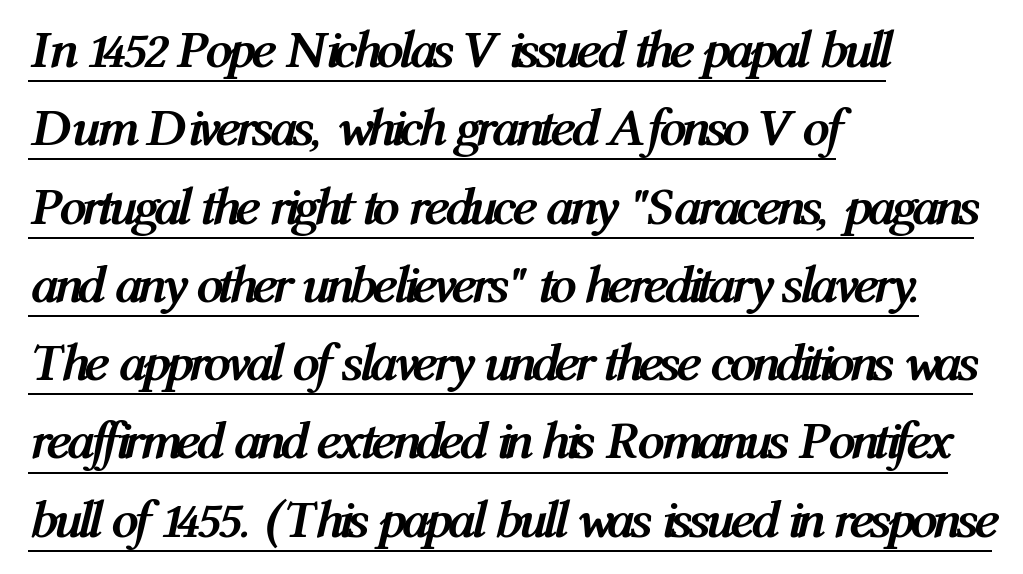
All the whitespace from short lines collects on the right. Is there an underline? Yes — a line sits under the letters. Inter-character spacing is left at the font's built-in metrics. Pretty heavy lettering here — definitely bold. The letters advance in unequal steps, a hallmark of proportional type.
